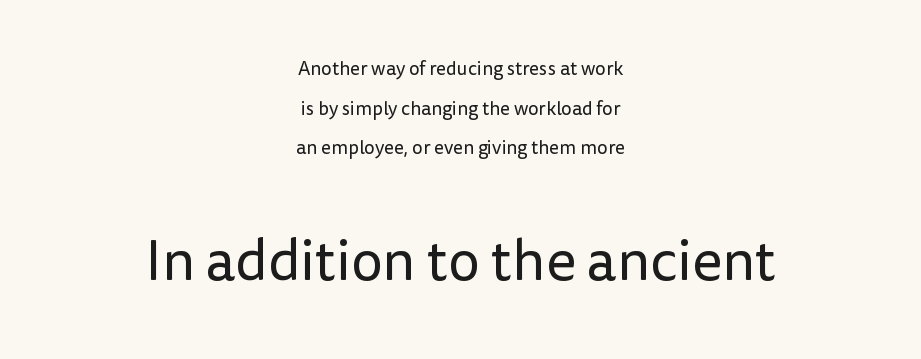
{"serif": "no", "italic": "no", "bold": "no", "weight": "regular", "width": "normal", "stroke_contrast": "low", "x_height": "medium", "monospaced": "no", "underline": "no", "align": "center", "line_spacing": "loose", "line_spacing_ratio": 2.09, "letter_spacing": "normal", "letter_spacing_em": 0.0, "larger_block": "second", "size_ratio": 3.0, "glyph_px": 57}
